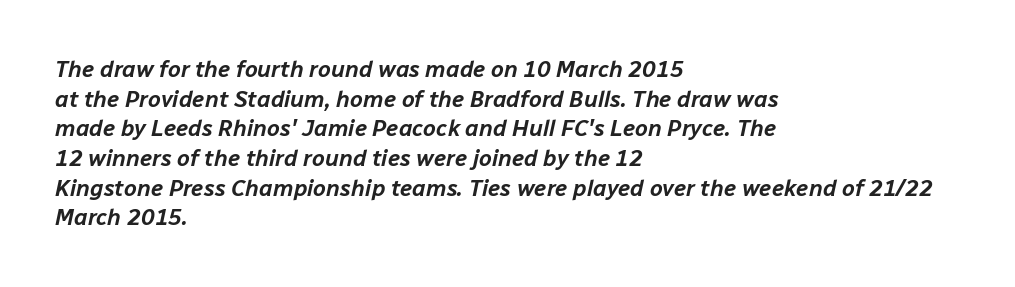
The image shows 23 px text type, italic (leaning right); set left-aligned, normal line spacing (1.29x), normal letter spacing, not underlined.
